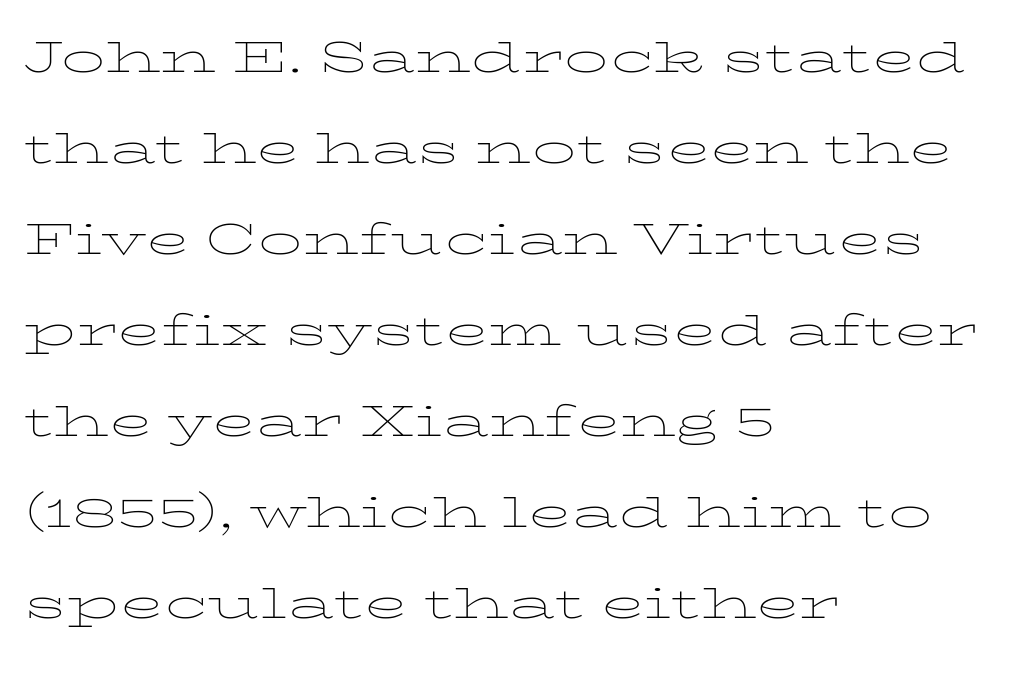
The image shows 58 px thin, wide type, upright; set left-aligned, normal line spacing (1.57x), normal letter spacing, not underlined; low stroke contrast and a medium x-height.
